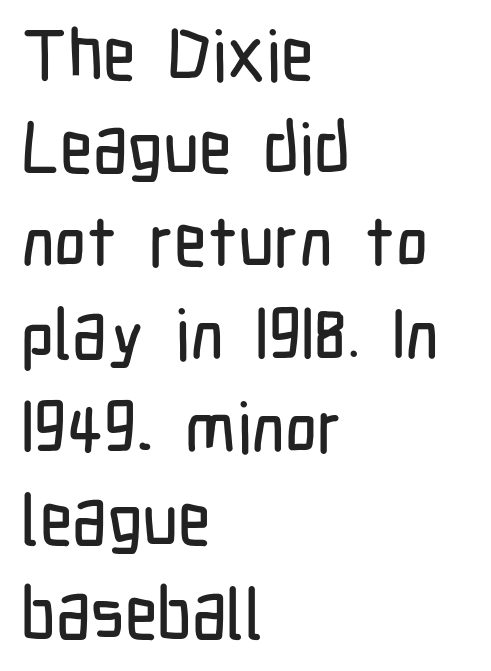
{"serif": "no", "italic": "no", "width": "condensed", "stroke_contrast": "low", "x_height": "medium", "monospaced": "no", "underline": "no", "align": "left", "line_spacing": "normal", "line_spacing_ratio": 1.33, "letter_spacing": "normal", "letter_spacing_em": 0.0, "glyph_px": 70}
